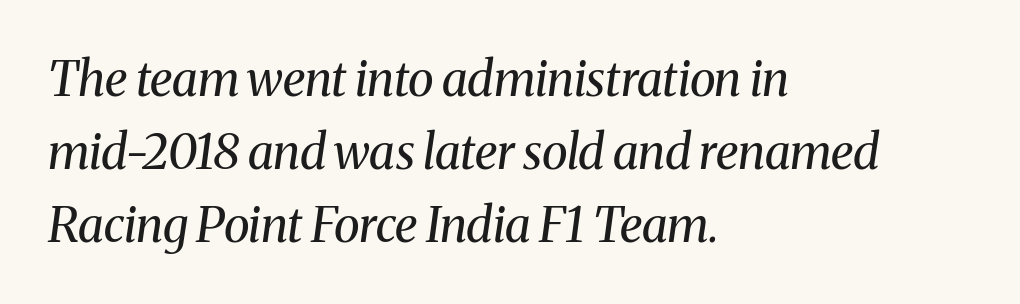
Each stroke keeps to a modest, everyday thickness or less. The passage shown is not underscored anywhere. This rendering uses left alignment, leaving the right contour irregular. Do the characters align in a grid? No, the font is proportional. A typesetter would label this face a serif. Tracking here is standard; glyphs follow each other at the usual distance.
